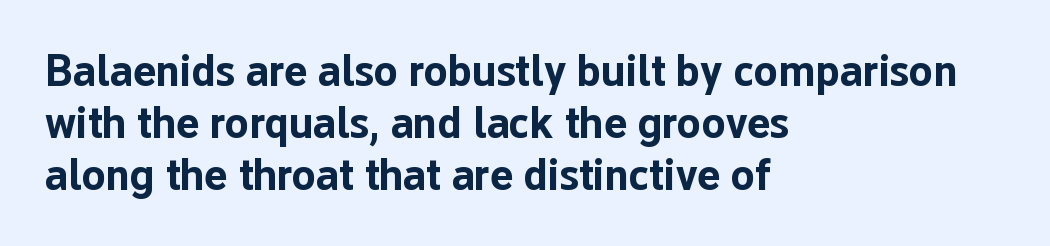
Characters remain perfectly vertical along every line. Varying glyph widths throughout — classic text-font behaviour. A typesetter would label this face a sans. Weight: bold. Characters follow at the spacing the type designer built in.
